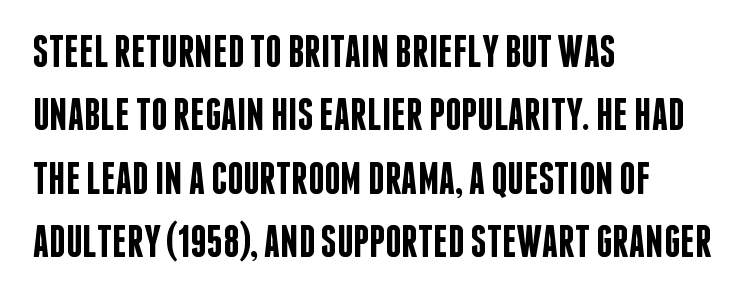
The image shows 45 px semibold, condensed sans-serif type, upright; set left-aligned, normal line spacing (1.41x), normal letter spacing, not underlined; low stroke contrast and a large x-height.
